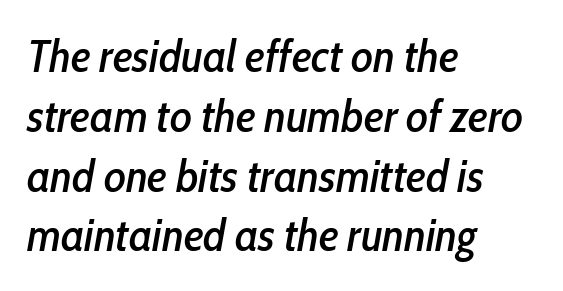
The image shows 46 px condensed type, italic (leaning right); set left-aligned, normal line spacing (1.3x), normal letter spacing, not underlined; low stroke contrast and a medium x-height.
